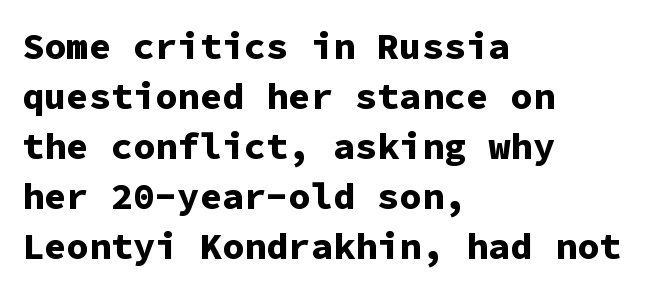
Leftover space on each line is placed entirely after the last word. What kind of face is this? One without serifs — a sans. Fixed-width glyphs throughout — classic coding-font behaviour. Is there much room between lines? A standard amount, neither cramped nor airy.
